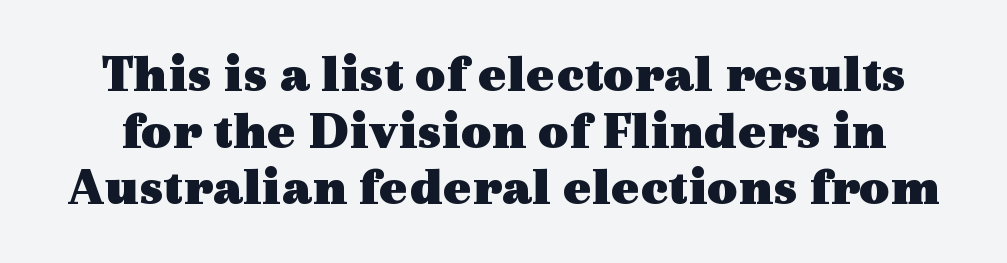
{"serif": "yes", "italic": "no", "bold": "yes", "weight": "heavy", "width": "wide", "x_height": "medium", "monospaced": "no", "underline": "no", "line_spacing": "tight", "line_spacing_ratio": 1.07, "letter_spacing": "normal", "letter_spacing_em": 0.0, "glyph_px": 53}
